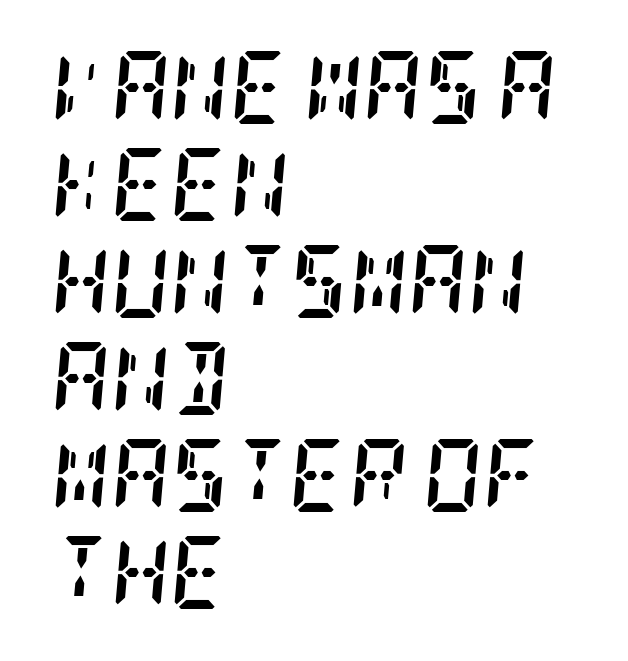
The image shows 73 px semibold, condensed serif type, italic (leaning right); set left-aligned, normal line spacing (1.33x), normal letter spacing, not underlined; low stroke contrast and a large x-height.
